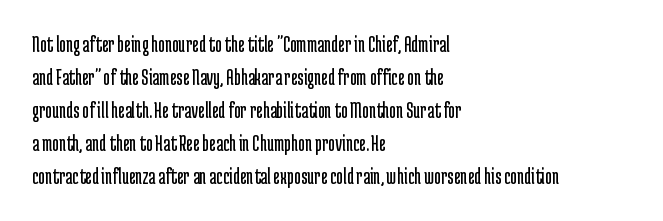
{"italic": "no", "bold": "no", "underline": "no", "align": "left", "line_spacing": "normal", "line_spacing_ratio": 1.44, "letter_spacing": "normal", "letter_spacing_em": 0.0, "glyph_px": 23}
